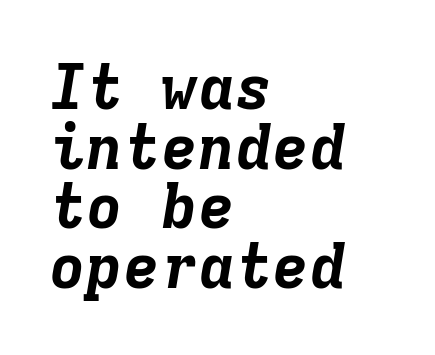
The letters are bold, with thick, heavy strokes. The axis of the letterforms is tilted away from vertical. Line spacing here is tight. Clear beneath every line of the passage. Each line starts at the same left margin while the right side varies.
